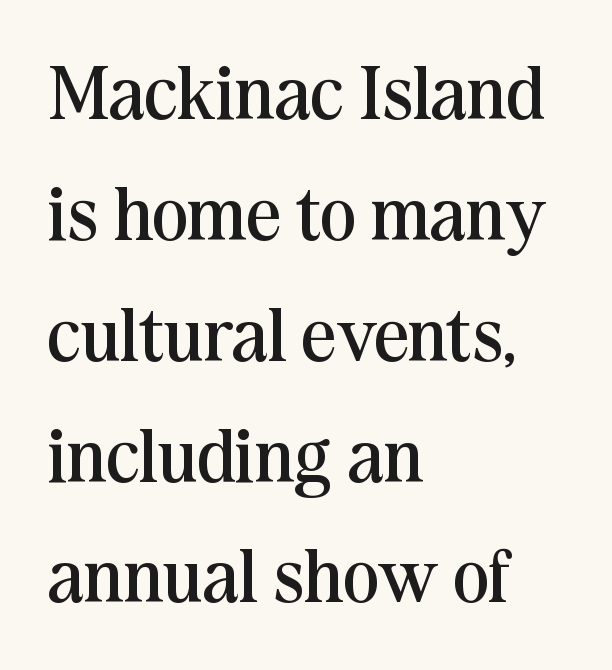
{"serif": "yes", "italic": "no", "bold": "no", "weight": "regular", "width": "normal", "stroke_contrast": "medium", "x_height": "medium", "monospaced": "no", "underline": "no", "align": "left", "line_spacing": "normal", "line_spacing_ratio": 1.59, "letter_spacing": "normal", "letter_spacing_em": 0.0, "glyph_px": 76}
